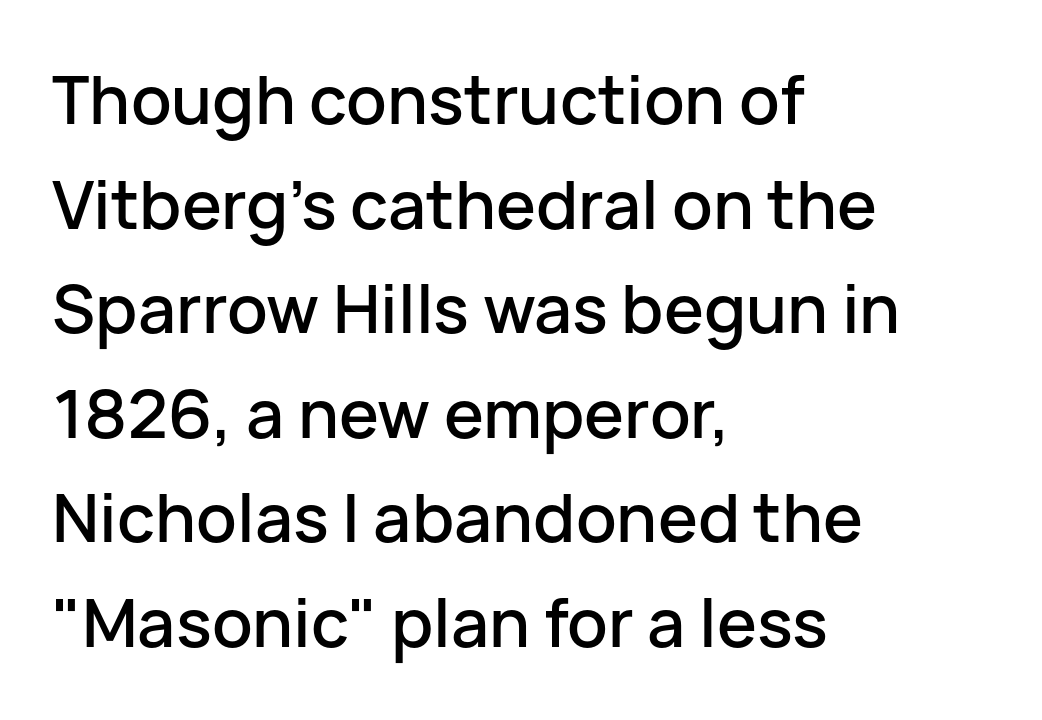
Compared with typical body copy, the letter spacing here is the same. Posture: straight, roman, zero tilt. The block of text has a typical density, with ordinary space between rows. Rule under the text: the space is simply empty. Does the type have serifs? No, each stem ends abruptly. Left-aligned paragraph, ragged on the right.
